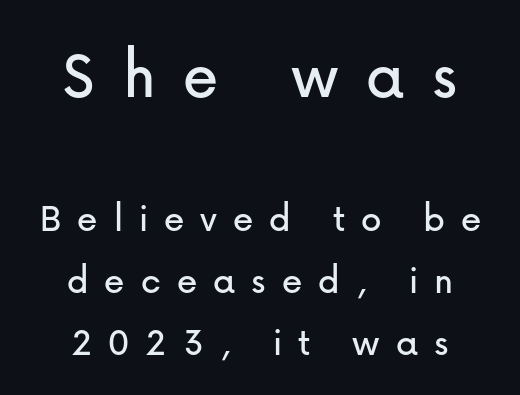
The image shows 71 px sans-serif type, upright; set centered, normal line spacing (1.51x), unusually wide letter spacing (+0.39 em), not underlined; the first (top) block is 1.73x larger; low stroke contrast and a medium x-height.
